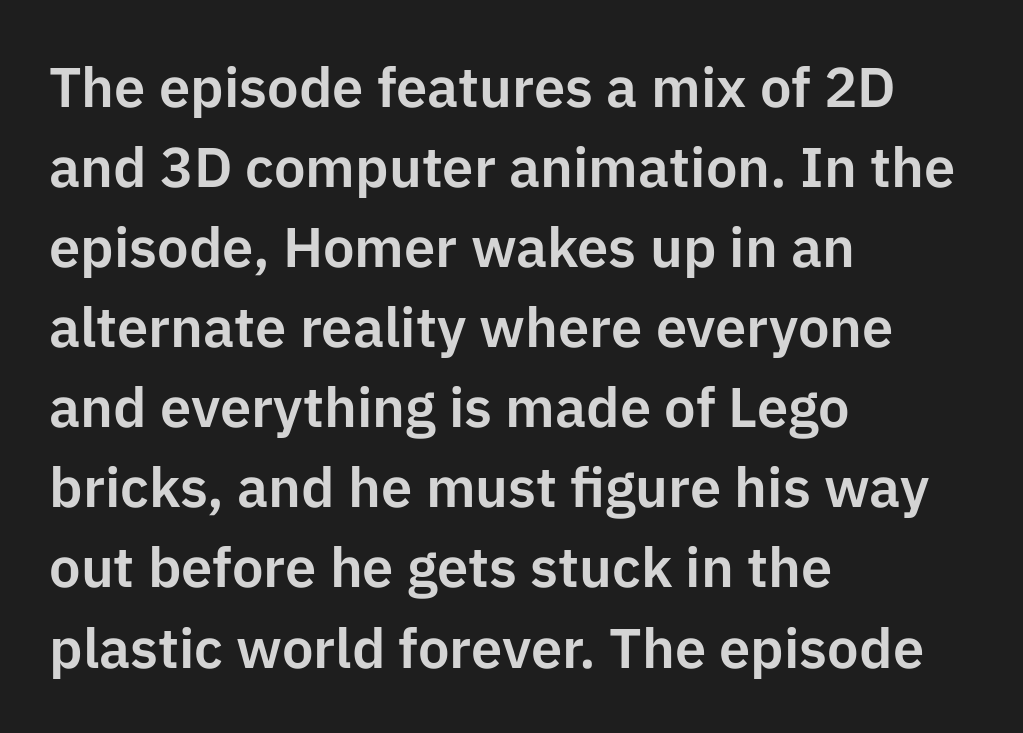
The image shows 56 px sans-serif type, upright; set left-aligned, normal line spacing (1.43x), normal letter spacing, not underlined; low stroke contrast and a medium x-height.
